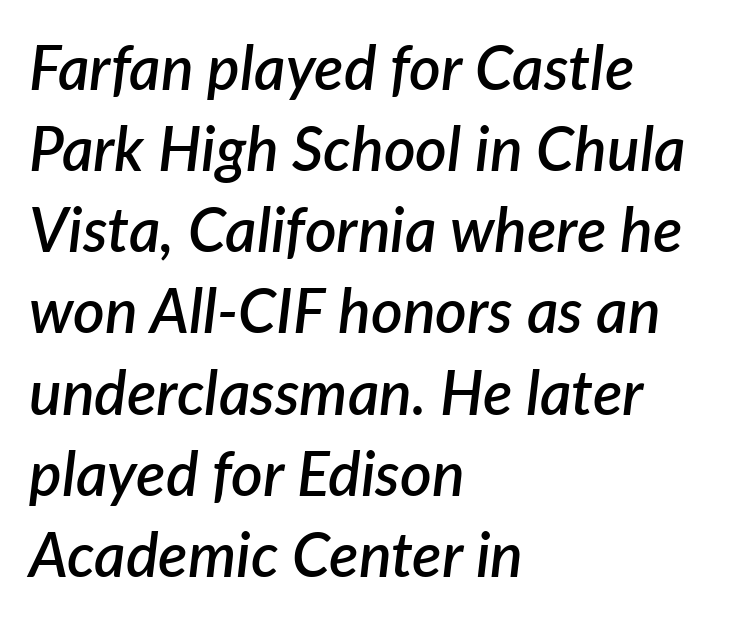
{"italic": "yes", "lean": "right", "slant_degrees": 7, "bold": "semi", "weight": "semibold", "width": "normal", "stroke_contrast": "low", "x_height": "medium", "monospaced": "no", "underline": "no", "align": "left", "line_spacing": "normal", "line_spacing_ratio": 1.33, "letter_spacing": "normal", "letter_spacing_em": 0.0, "glyph_px": 61}
